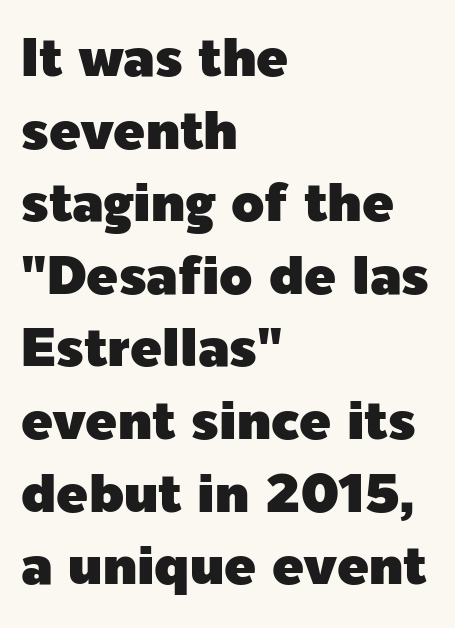
The image shows 53 px sans-serif type, upright; set left-aligned, normal line spacing (1.37x), normal letter spacing, not underlined; a medium x-height.
